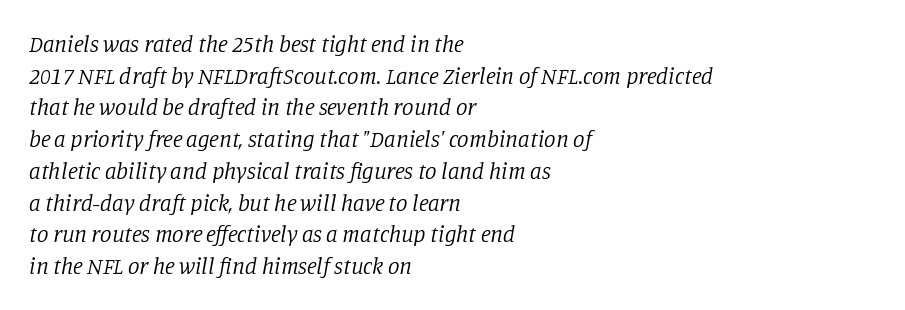
Q: Is the text bold? A: No.
Q: Is the text italic (slanted)? A: Yes, it leans right by about 11 degrees.
Q: Is the text underlined? A: No.
Q: How is the paragraph aligned? A: Left-aligned.
Q: Is the spacing between letters normal or unusually wide? A: Normal.
Q: Is the spacing between lines tight, normal or loose? A: Normal.
